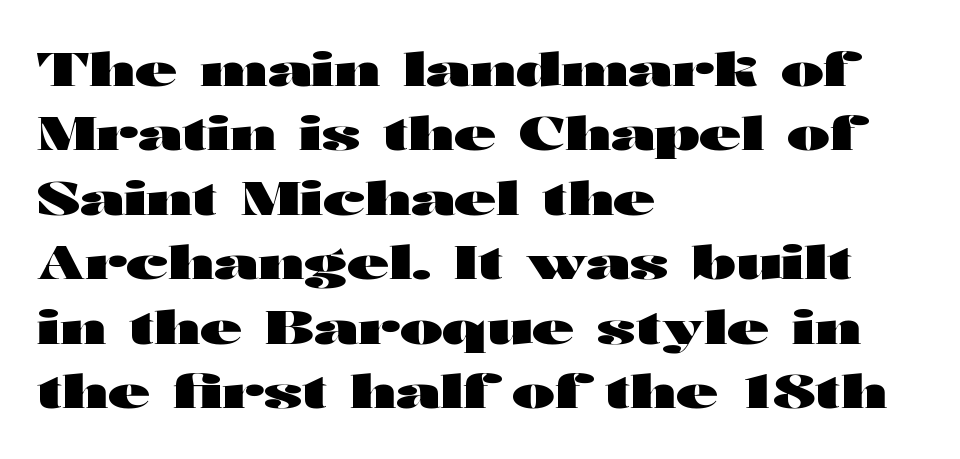
{"italic": "no", "bold": "yes", "weight": "heavy", "width": "wide", "stroke_contrast": "high", "x_height": "medium", "monospaced": "no", "underline": "no", "align": "left", "line_spacing": "normal", "line_spacing_ratio": 1.4, "letter_spacing": "normal", "letter_spacing_em": 0.0, "glyph_px": 46}
